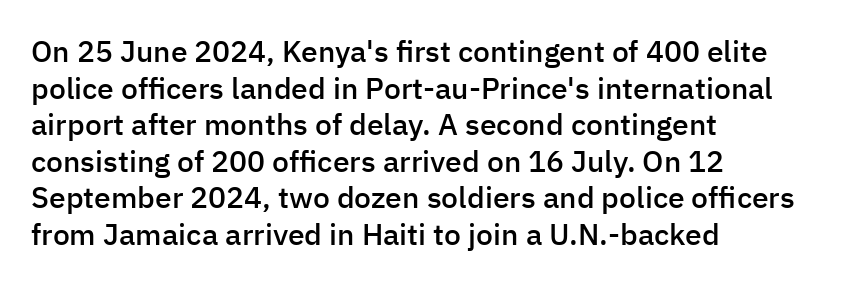
{"serif": "no", "italic": "no", "bold": "semi", "weight": "semibold", "width": "normal", "stroke_contrast": "low", "x_height": "medium", "monospaced": "no", "underline": "no", "align": "left", "line_spacing_ratio": 1.22, "letter_spacing": "normal", "letter_spacing_em": 0.0, "glyph_px": 30}
